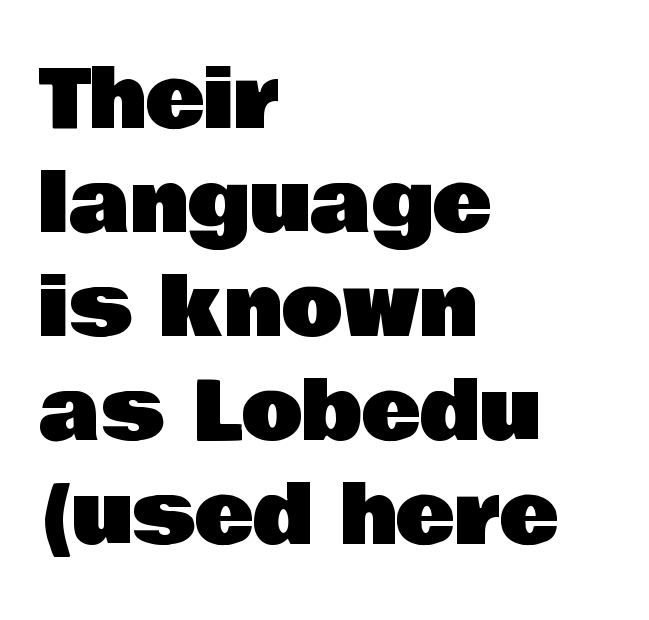
Q: Is the text italic (slanted)? A: No, it is upright.
Q: Is the typeface a serif or a sans-serif typeface? A: Sans-serif.
Q: Is the text underlined? A: No.
Q: How is the paragraph aligned? A: Left-aligned.
Q: Is the spacing between letters normal or unusually wide? A: Normal.
Q: Is the spacing between lines tight, normal or loose? A: Normal.
Q: Width (condensed, normal, or wide)? A: Normal.
Q: Stroke contrast? A: Low.
Q: x-height? A: Large.
Q: Monospaced? A: No.
